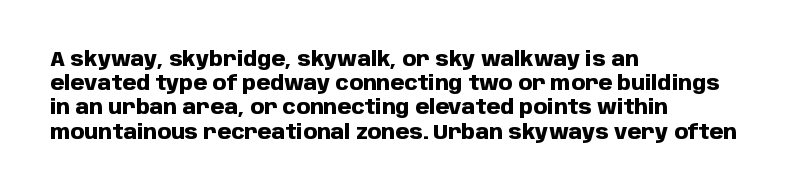
Descenders hang freely into open space. The paragraph has a hard left edge and a soft right edge. It's the straight-up-and-down kind of type. Observe the ordinary spacing: letters are neighbours, not strangers. Weight check: bold — yes, fully.
